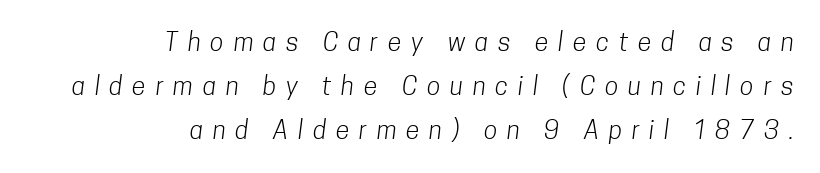
All the whitespace from short lines collects on the left. Just letters on the line, the space beneath them empty. You could only call the tracking loose — the letters float apart. No chunkiness to these letters — they're not bold.
